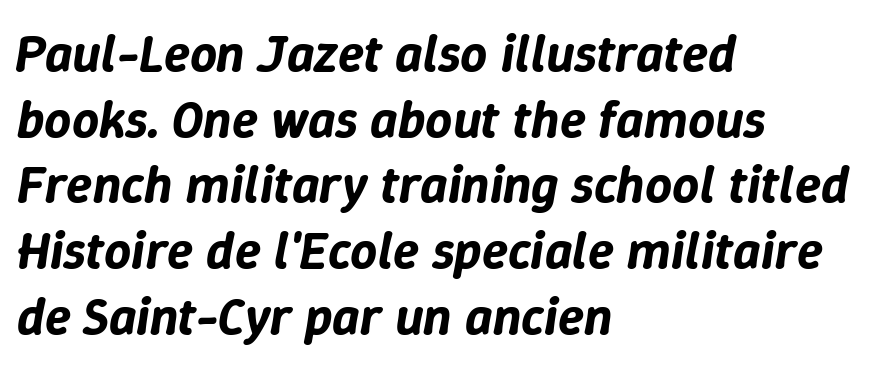
The gap between lines stays unmarked. A typesetter would call this zero additional tracking. Note the varied advance widths — an 'i' is clearly narrower than an 'm'. A student would call this left alignment; a typographer would say flush left, rag right.
